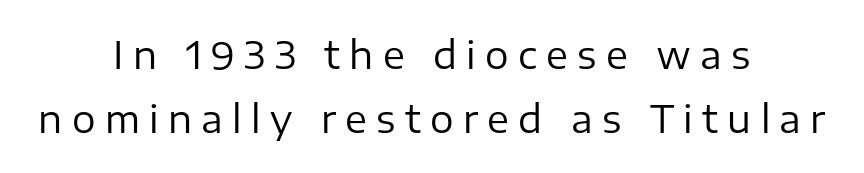
The image shows 37 px regular-weight sans-serif type, upright; set centered, line spacing 1.74x, unusually wide letter spacing (+0.25 em), not underlined; low stroke contrast and a medium x-height.
